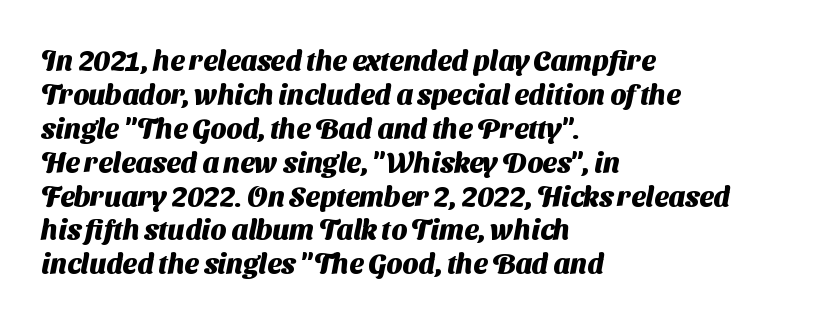
This sample has the flowing, uneven cadence of proportional lettering. The glyphs have the mass of a bold cut. Check under the words: just untouched page. These lines keep a tight, regular rhythm from letter to letter. This sample uses a sans-serif face.
